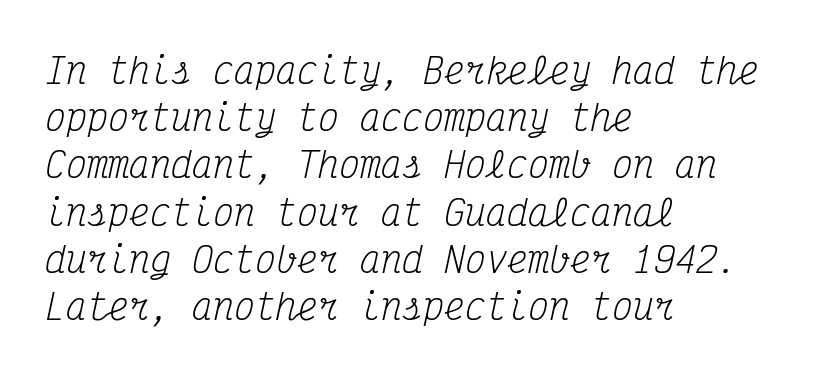
The image shows 35 px regular-weight, condensed serif type, italic (leaning right), monospaced; set left-aligned, normal line spacing (1.35x), normal letter spacing, not underlined; medium stroke contrast and a medium x-height.
